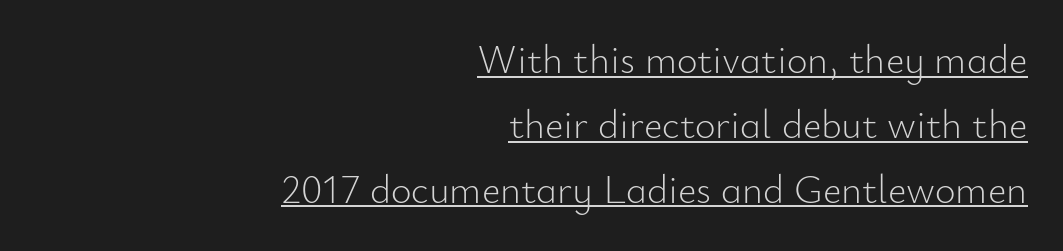
The image shows 40 px light sans-serif type, upright; set right-aligned, normal line spacing (1.62x), normal letter spacing, underlined; low stroke contrast and a small x-height.
